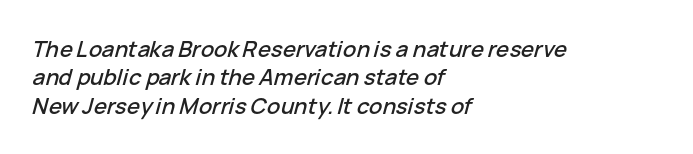
The image shows 22 px text type, italic (leaning right); set left-aligned, normal line spacing (1.29x), normal letter spacing, not underlined.
